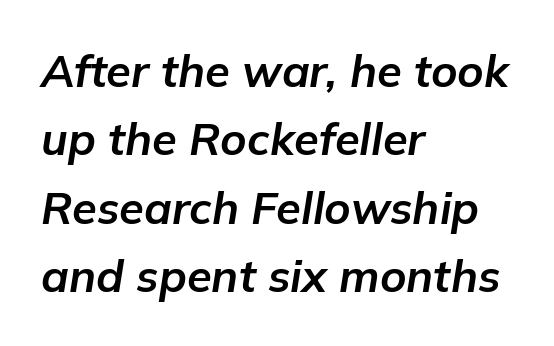
{"italic": "yes", "lean": "right", "slant_degrees": 9, "bold": "yes", "weight": "bold", "width": "normal", "stroke_contrast": "low", "x_height": "medium", "monospaced": "no", "underline": "no", "align": "left", "line_spacing": "normal", "line_spacing_ratio": 1.52, "letter_spacing": "normal", "letter_spacing_em": 0.0, "glyph_px": 45}
